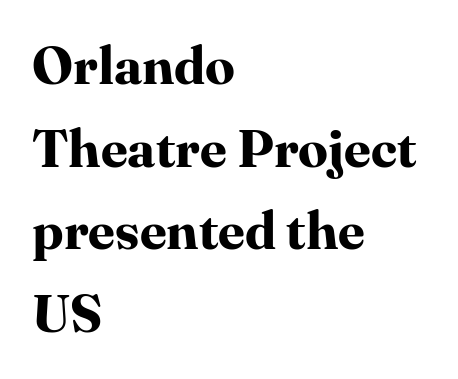
In terms of weight, the rendering is a true, heavy bold. Honestly, the letter spacing is just normal — you wouldn't notice it. Which margin do the lines hug? The left one — the right edge is uneven. Are there feet on the stems? There are — it's a serif. Compared with typical paragraphs, the rows here are spaced about the same.
